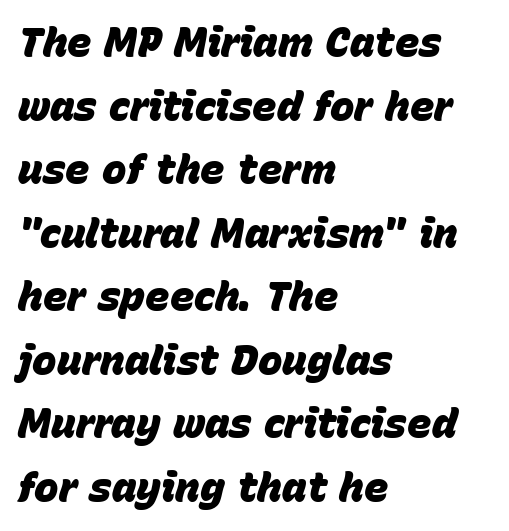
Q: Is the text bold? A: Yes.
Q: Is the text italic (slanted)? A: Yes, it leans right by about 15 degrees.
Q: Is the text underlined? A: No.
Q: How is the paragraph aligned? A: Left-aligned.
Q: Is the spacing between letters normal or unusually wide? A: Normal.
Q: Is the spacing between lines tight, normal or loose? A: Normal.
Q: Width (condensed, normal, or wide)? A: Normal.
Q: Stroke contrast? A: Low.
Q: x-height? A: Large.
Q: Monospaced? A: No.
